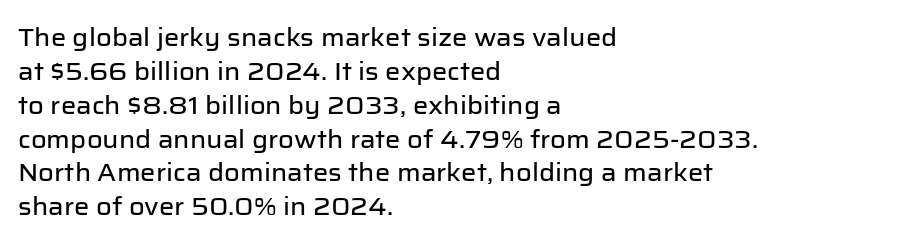
Q: Is the text italic (slanted)? A: No, it is upright.
Q: Is the text underlined? A: No.
Q: How is the paragraph aligned? A: Left-aligned.
Q: Is the spacing between letters normal or unusually wide? A: Normal.
Q: Is the spacing between lines tight, normal or loose? A: Normal.
